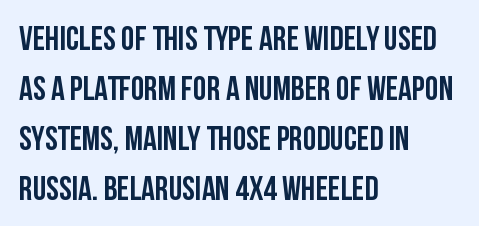
Q: Is the text italic (slanted)? A: No, it is upright.
Q: Is the typeface a serif or a sans-serif typeface? A: Sans-serif.
Q: Is the text underlined? A: No.
Q: How is the paragraph aligned? A: Left-aligned.
Q: Is the spacing between letters normal or unusually wide? A: Normal.
Q: Is the spacing between lines tight, normal or loose? A: Normal.
Q: Width (condensed, normal, or wide)? A: Condensed.
Q: Stroke contrast? A: Low.
Q: x-height? A: Large.
Q: Monospaced? A: No.
